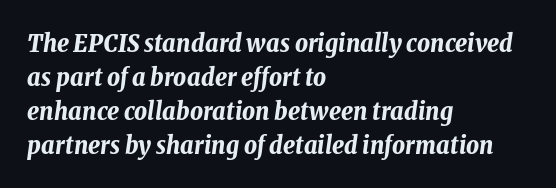
{"italic": "yes", "lean": "right", "slant_degrees": 8, "bold": "yes", "underline": "no", "align": "left", "line_spacing": "normal", "line_spacing_ratio": 1.36, "letter_spacing": "normal", "letter_spacing_em": 0.0, "glyph_px": 25}
